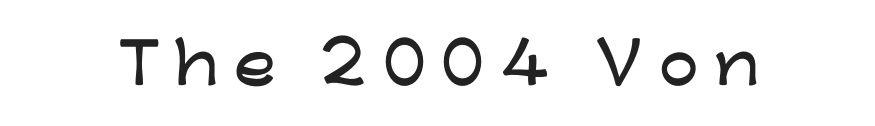
Q: Is the text italic (slanted)? A: No, it is upright.
Q: Is the typeface a serif or a sans-serif typeface? A: Sans-serif.
Q: Is the text underlined? A: No.
Q: Is the spacing between letters normal or unusually wide? A: Unusually wide.
Q: Width (condensed, normal, or wide)? A: Wide.
Q: Stroke contrast? A: Low.
Q: x-height? A: Medium.
Q: Monospaced? A: No.
